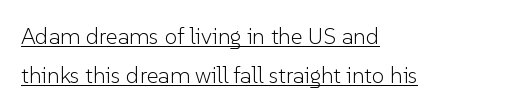
Q: Is the text bold? A: No.
Q: Is the text italic (slanted)? A: No, it is upright.
Q: Is the text underlined? A: Yes.
Q: How is the paragraph aligned? A: Left-aligned.
Q: Is the spacing between letters normal or unusually wide? A: Normal.
